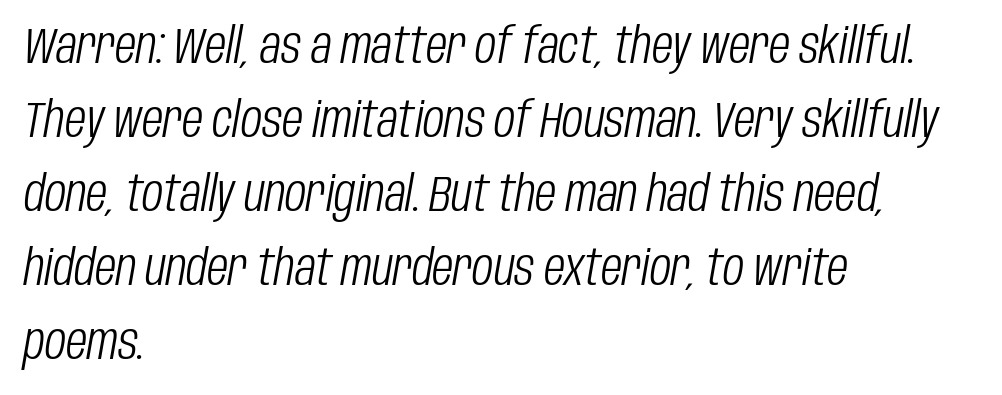
The image shows 49 px light, condensed type, italic (leaning right); set left-aligned, normal line spacing (1.51x), normal letter spacing, not underlined; low stroke contrast and a large x-height.
